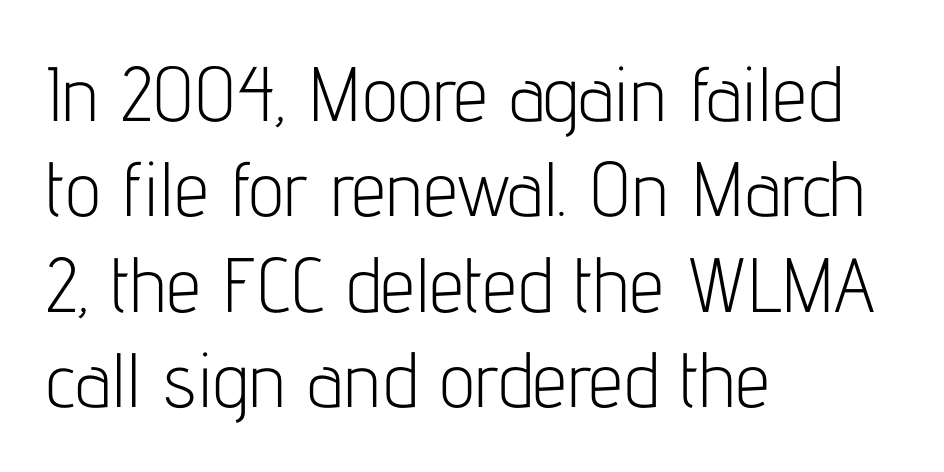
The image shows 77 px light, condensed sans-serif type, upright; set left-aligned, line spacing 1.24x, normal letter spacing, not underlined; low stroke contrast and a medium x-height.
